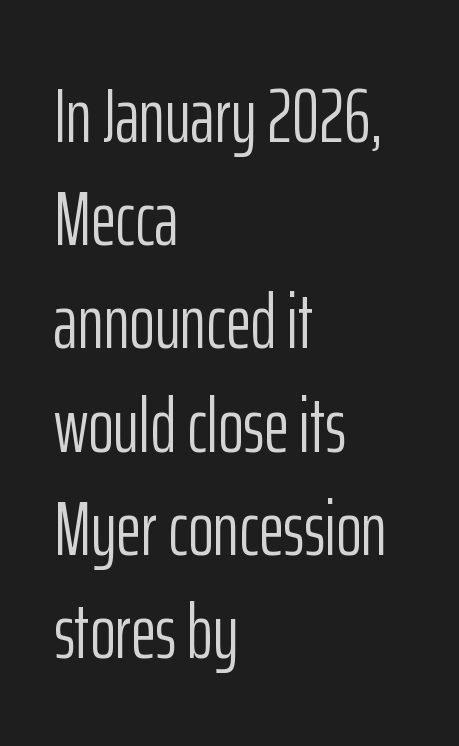
Q: Is the text bold? A: No.
Q: Is the text italic (slanted)? A: No, it is upright.
Q: Is the typeface a serif or a sans-serif typeface? A: Sans-serif.
Q: Is the text underlined? A: No.
Q: How is the paragraph aligned? A: Left-aligned.
Q: Is the spacing between letters normal or unusually wide? A: Normal.
Q: Is the spacing between lines tight, normal or loose? A: Normal.
Q: Width (condensed, normal, or wide)? A: Condensed.
Q: Stroke contrast? A: Low.
Q: x-height? A: Medium.
Q: Monospaced? A: No.
